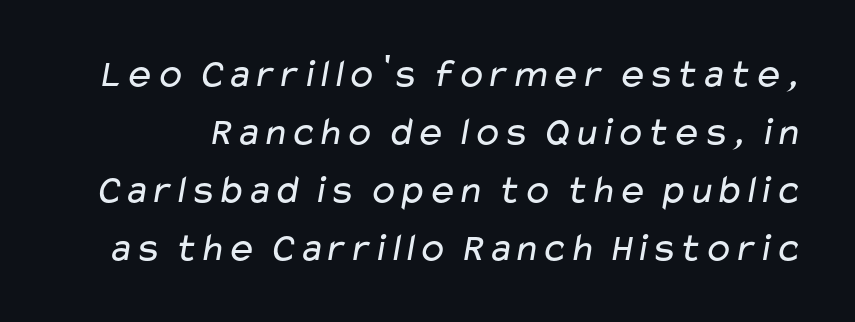
The image shows 40 px regular-weight, wide sans-serif type; set normal line spacing (1.45x), normal letter spacing, not underlined; low stroke contrast and a medium x-height.
